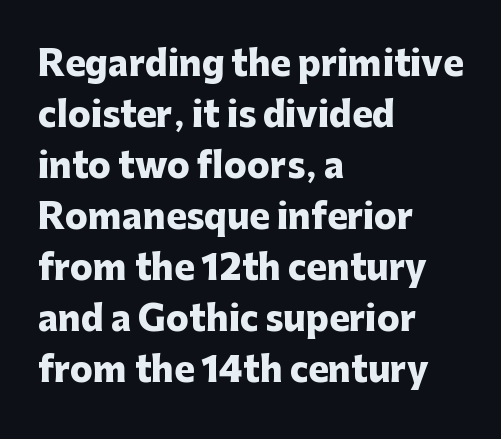
Rule under the text: the space is simply empty. Note the varied advance widths — an 'i' is clearly narrower than an 'm'. The type family on display is of the sans-serif kind. This is roman type, the default non-slanted kind.
